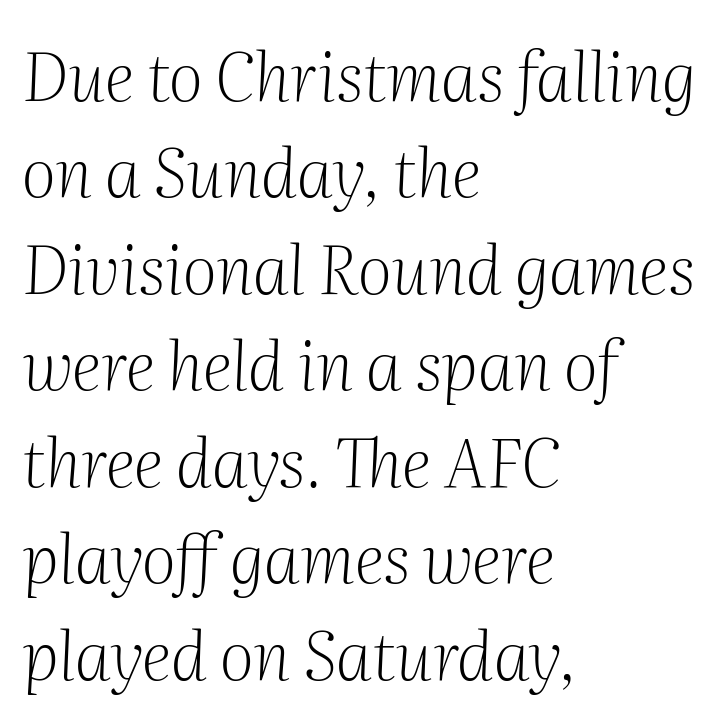
Q: Is the text bold? A: No.
Q: Is the text italic (slanted)? A: Yes, it leans right by about 2 degrees.
Q: Is the typeface a serif or a sans-serif typeface? A: Serif.
Q: Is the text underlined? A: No.
Q: How is the paragraph aligned? A: Left-aligned.
Q: Is the spacing between letters normal or unusually wide? A: Normal.
Q: Is the spacing between lines tight, normal or loose? A: Normal.
Q: Width (condensed, normal, or wide)? A: Normal.
Q: Stroke contrast? A: Medium.
Q: x-height? A: Medium.
Q: Monospaced? A: No.
